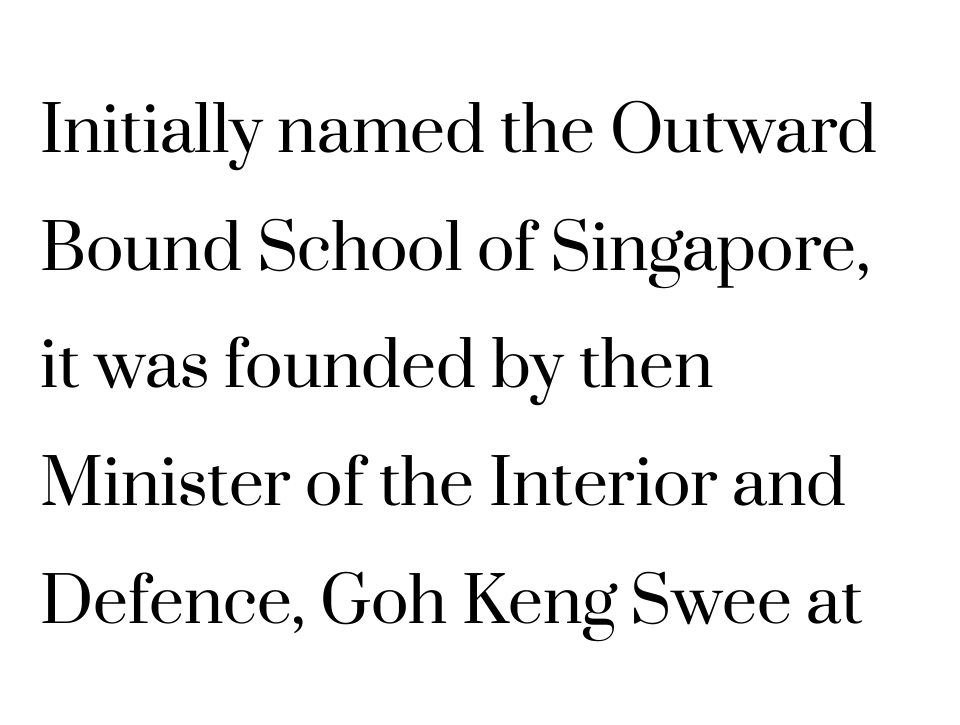
{"serif": "yes", "italic": "no", "bold": "no", "weight": "regular", "width": "normal", "stroke_contrast": "high", "x_height": "small", "monospaced": "no", "underline": "no", "align": "left", "line_spacing": "normal", "line_spacing_ratio": 1.49, "letter_spacing": "normal", "letter_spacing_em": 0.0, "glyph_px": 79}
